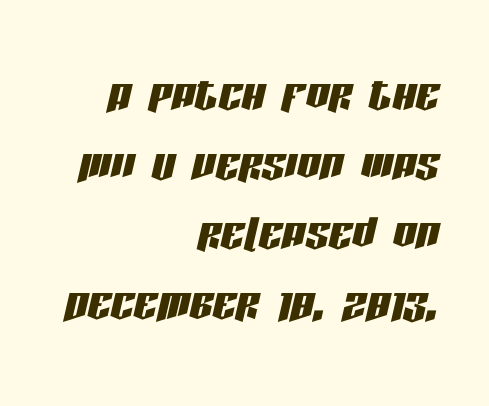
The image shows 58 px condensed type, italic (leaning right); set right-aligned, line spacing 1.2x, normal letter spacing, not underlined; low stroke contrast and a large x-height.
